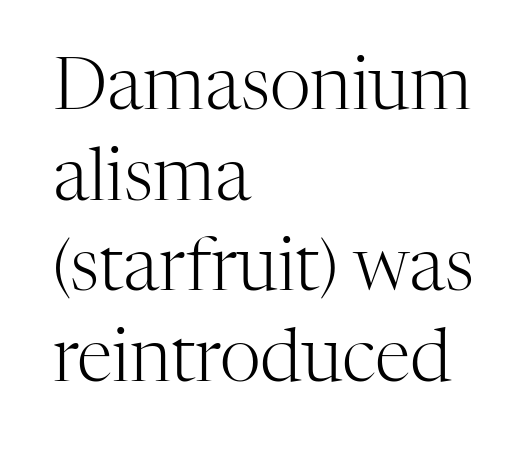
{"serif": "yes", "italic": "no", "bold": "no", "weight": "light", "width": "normal", "stroke_contrast": "high", "x_height": "medium", "monospaced": "no", "underline": "no", "align": "left", "line_spacing": "normal", "line_spacing_ratio": 1.26, "letter_spacing": "normal", "letter_spacing_em": 0.0, "glyph_px": 72}
